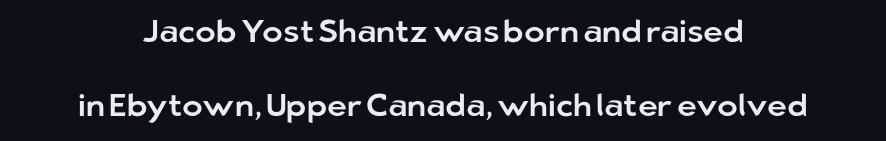
Q: Is the text italic (slanted)? A: No, it is upright.
Q: Is the typeface a serif or a sans-serif typeface? A: Sans-serif.
Q: Is the text underlined? A: No.
Q: Is the spacing between letters normal or unusually wide? A: Normal.
Q: Is the spacing between lines tight, normal or loose? A: Loose.
Q: Width (condensed, normal, or wide)? A: Normal.
Q: Stroke contrast? A: Low.
Q: x-height? A: Medium.
Q: Monospaced? A: No.
